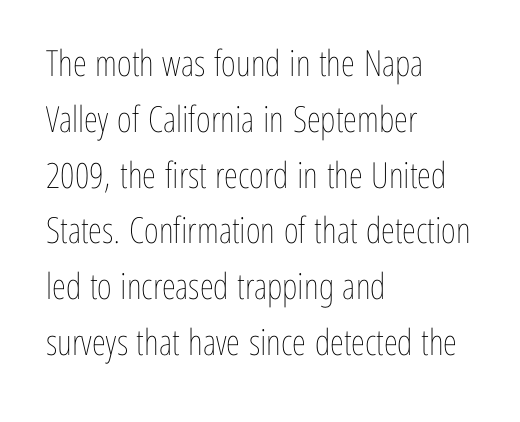
Q: Is the text bold? A: No.
Q: Is the text italic (slanted)? A: No, it is upright.
Q: Is the text underlined? A: No.
Q: How is the paragraph aligned? A: Left-aligned.
Q: Is the spacing between letters normal or unusually wide? A: Normal.
Q: Is the spacing between lines tight, normal or loose? A: Normal.
Q: Width (condensed, normal, or wide)? A: Condensed.
Q: Stroke contrast? A: Low.
Q: x-height? A: Medium.
Q: Monospaced? A: No.
